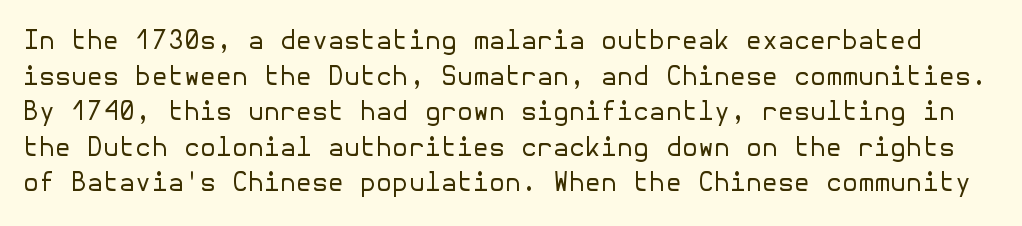
Q: Is the text bold? A: No.
Q: Is the text italic (slanted)? A: No, it is upright.
Q: Is the text underlined? A: No.
Q: Is the spacing between letters normal or unusually wide? A: Normal.
Q: Is the spacing between lines tight, normal or loose? A: Normal.
